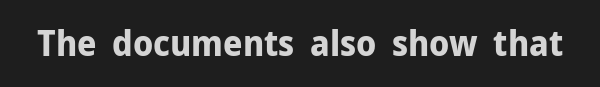
Q: Is the text bold? A: Yes.
Q: Is the text italic (slanted)? A: No, it is upright.
Q: Is the typeface a serif or a sans-serif typeface? A: Sans-serif.
Q: Is the text underlined? A: No.
Q: Is the spacing between letters normal or unusually wide? A: Normal.
Q: Width (condensed, normal, or wide)? A: Normal.
Q: Stroke contrast? A: Low.
Q: x-height? A: Medium.
Q: Monospaced? A: No.
